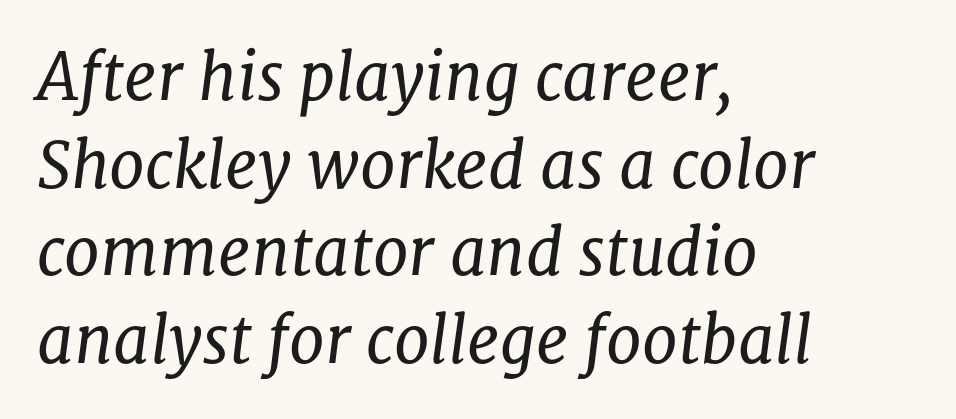
{"serif": "yes", "italic": "yes", "lean": "right", "slant_degrees": 8, "bold": "no", "weight": "regular", "width": "normal", "stroke_contrast": "low", "x_height": "medium", "monospaced": "no", "underline": "no", "align": "left", "line_spacing": "normal", "line_spacing_ratio": 1.37, "letter_spacing": "normal", "letter_spacing_em": 0.0, "glyph_px": 64}
